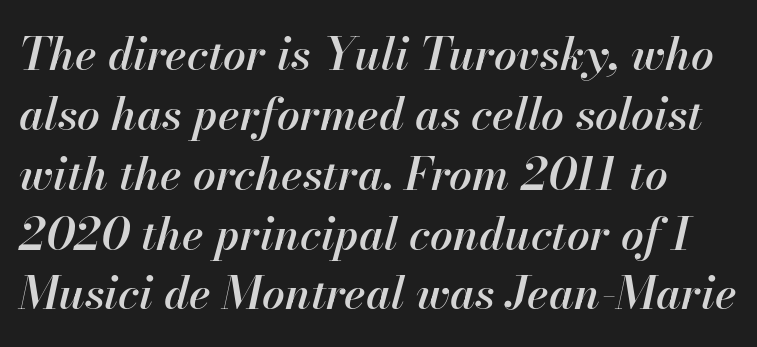
{"italic": "yes", "lean": "right", "slant_degrees": 13, "bold": "semi", "weight": "semibold", "width": "normal", "stroke_contrast": "high", "x_height": "small", "monospaced": "no", "underline": "no", "line_spacing": "normal", "line_spacing_ratio": 1.33, "letter_spacing": "normal", "letter_spacing_em": 0.0, "glyph_px": 45}
